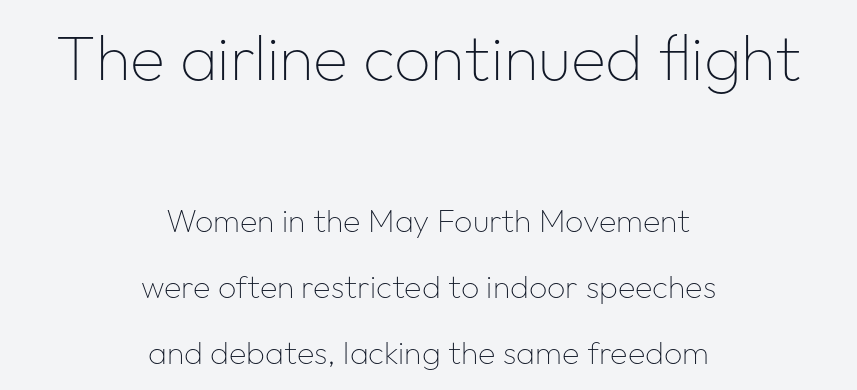
The letters advance in unequal steps, a hallmark of proportional type. Italic: no, the glyphs are upright roman. Bare-footed words on every line. What's the leading like? Stretched, with rows far apart. Stems here are at most as thick as an everyday book face.
